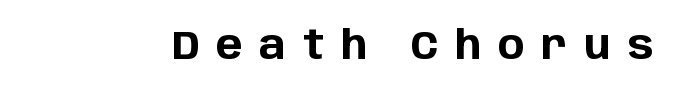
The letters stand upright; this is a roman face. Weight check: bold — yes, fully. Descenders are the only things crossing below the line. The characters display no serif detailing; their extremities are plain. Letter spacing: wide. The letters advance in unequal steps, a hallmark of proportional type.
